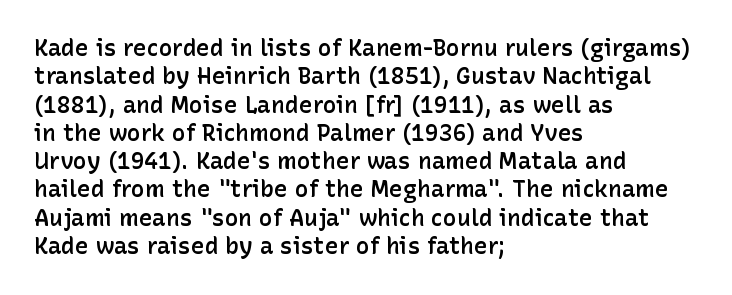
Is the letter spacing exaggerated? No — it looks like the ordinary default. Do the letters lean? They stand straight. Is the type bold? Partly — it's a semibold, heavier than regular but not fully bold. Lines of text with bare space underneath. The text block is weighted toward the left margin, trailing off unevenly rightward.
